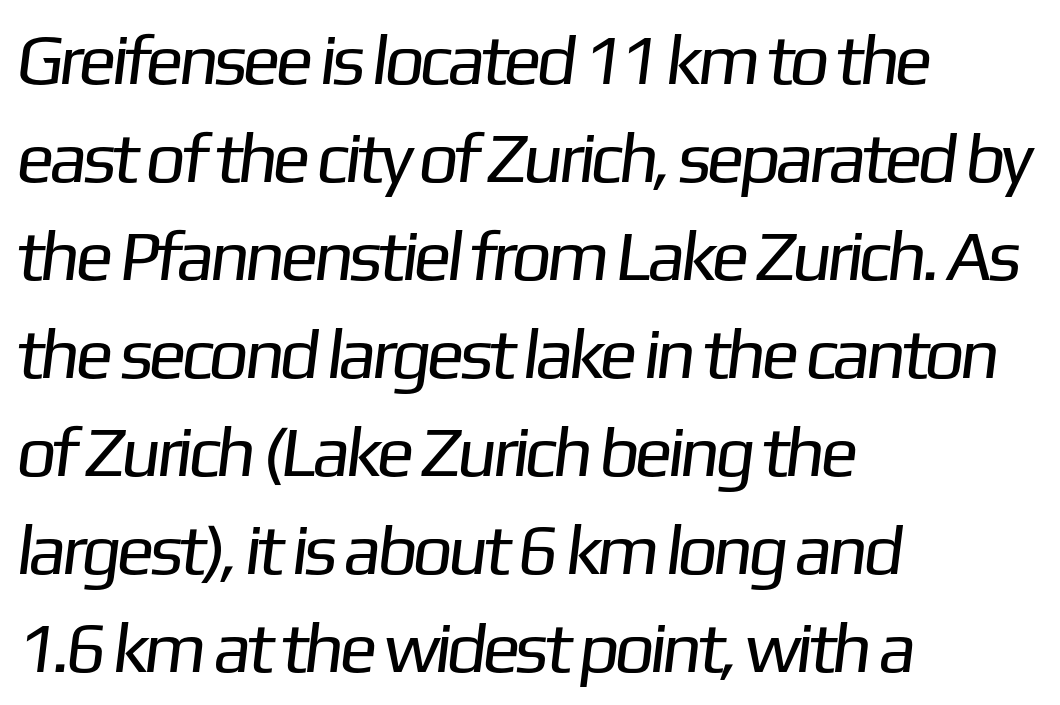
Counters stay open thanks to moderate or lighter strokes. Standard letterfit; no display-style spreading of the glyphs. A classic flush-left, rag-right setting is used for this passage. Spacing verdict: proportional, widths tailored to each character. The glyphs in this specimen are sans serif. Anything drawn beneath the words? Only blank space.
